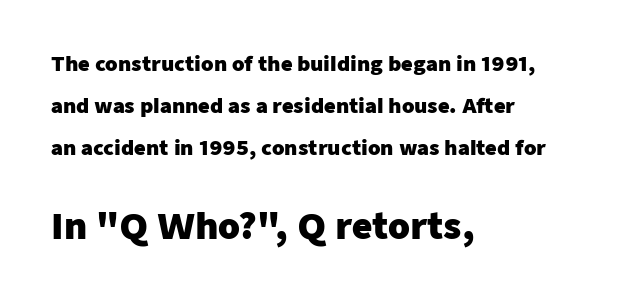
{"serif": "no", "italic": "no", "bold": "yes", "weight": "heavy", "width": "normal", "stroke_contrast": "low", "x_height": "medium", "monospaced": "no", "underline": "no", "align": "left", "line_spacing": "loose", "line_spacing_ratio": 2.1, "letter_spacing": "normal", "letter_spacing_em": 0.0, "larger_block": "second", "size_ratio": 1.75, "glyph_px": 35}
